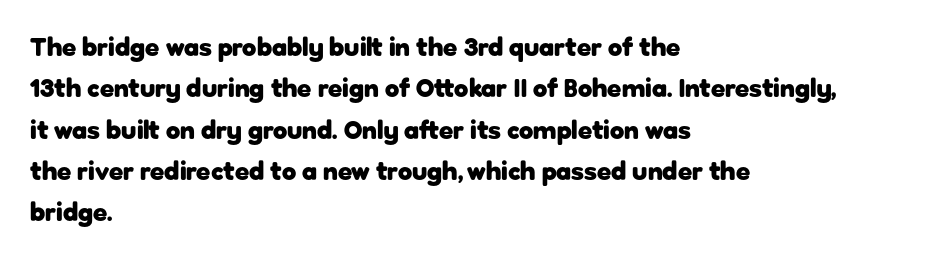
Descenders are the only things crossing below the line. Honestly, the row spacing looks completely unremarkable. The font is running at its bold setting. Inter-character spacing is left at the font's built-in metrics. Vertical strokes here are truly vertical.
